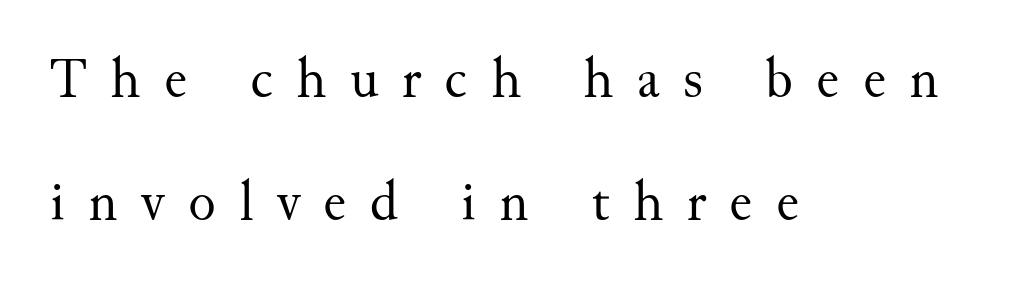
Q: Is the text bold? A: No.
Q: Is the text italic (slanted)? A: No, it is upright.
Q: Is the typeface a serif or a sans-serif typeface? A: Serif.
Q: Is the text underlined? A: No.
Q: How is the paragraph aligned? A: Left-aligned.
Q: Is the spacing between letters normal or unusually wide? A: Unusually wide.
Q: Is the spacing between lines tight, normal or loose? A: Loose.
Q: Width (condensed, normal, or wide)? A: Normal.
Q: Stroke contrast? A: Medium.
Q: x-height? A: Small.
Q: Monospaced? A: No.
